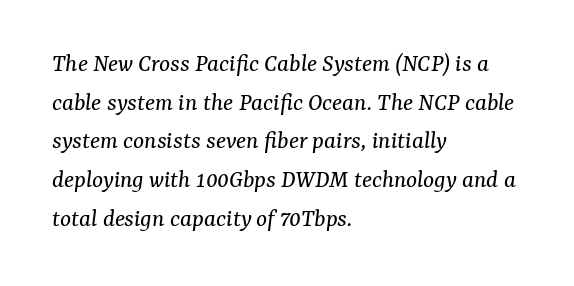
Q: Is the text bold? A: No.
Q: Is the text italic (slanted)? A: Yes, it leans right by about 7 degrees.
Q: Is the text underlined? A: No.
Q: How is the paragraph aligned? A: Left-aligned.
Q: Is the spacing between letters normal or unusually wide? A: Normal.
Q: Is the spacing between lines tight, normal or loose? A: Normal.
